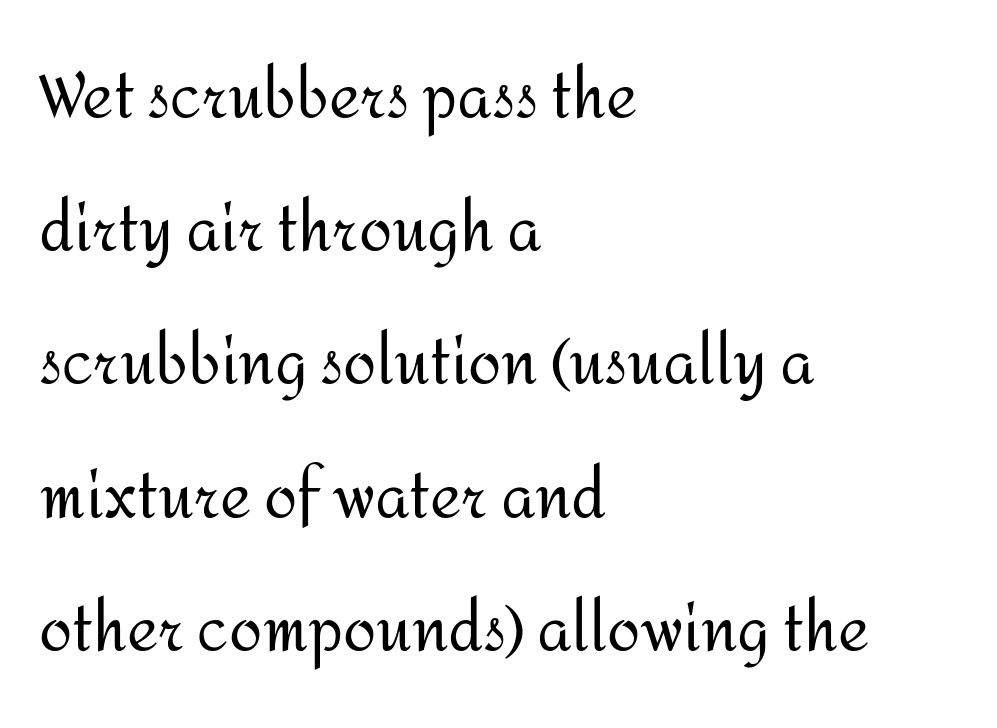
Proportional: the letters do not fall into vertical columns. Examine the stroke ends and you'll find no serifs. What stands out about the letter spacing? Nothing — it is the standard amount. The characters are drawn with everyday or finer stroke widths. Each new line begins a long way beneath the previous one. Quick note: underline off.
